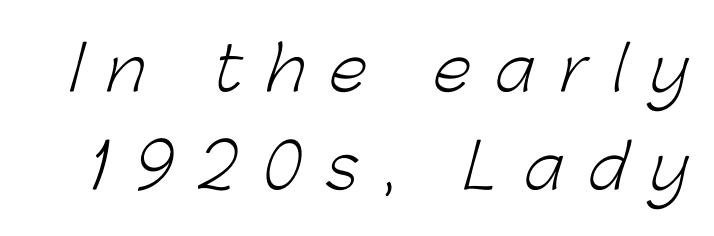
Q: Is the text bold? A: No.
Q: Is the typeface a serif or a sans-serif typeface? A: Sans-serif.
Q: Is the text underlined? A: No.
Q: Is the spacing between letters normal or unusually wide? A: Unusually wide.
Q: Is the spacing between lines tight, normal or loose? A: Normal.
Q: Width (condensed, normal, or wide)? A: Normal.
Q: Stroke contrast? A: Low.
Q: x-height? A: Medium.
Q: Monospaced? A: No.
